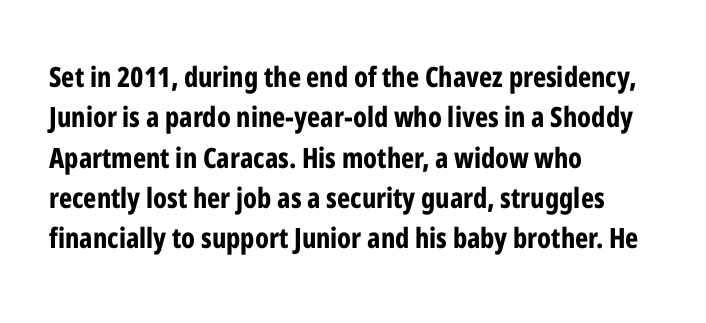
The font family rendered here belongs to the sans-serif group. The ragged edge is on the right, which tells us the setting is flush left. Nobody touched the tracking dial on this one. Unmarked baselines from the first word to the last. Nope, not italic — everything's standing straight.
